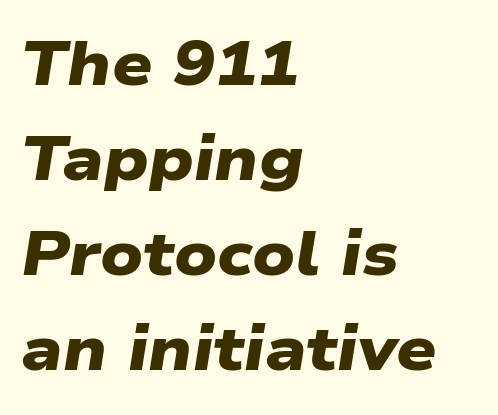
The image shows 63 px heavy, wide sans-serif type; set left-aligned, normal line spacing (1.51x), normal letter spacing, not underlined; low stroke contrast and a medium x-height.
